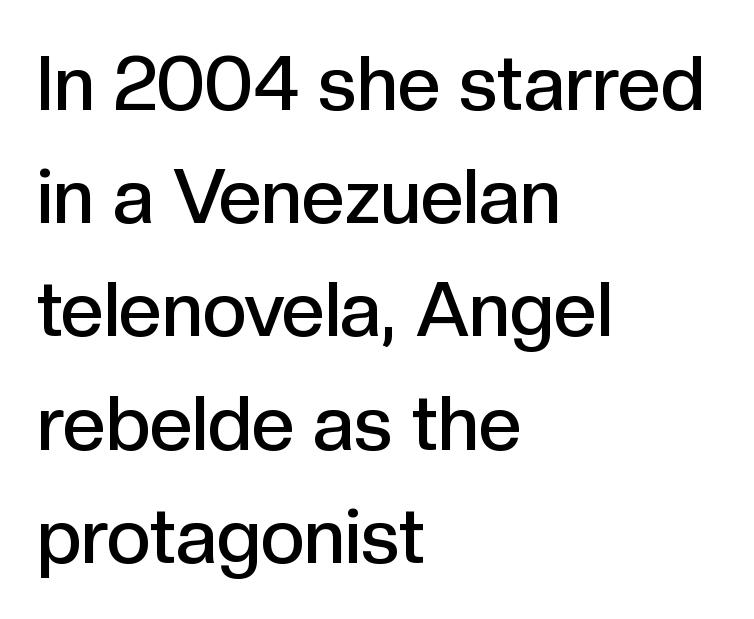
{"serif": "no", "italic": "no", "bold": "semi", "weight": "semibold", "width": "normal", "x_height": "medium", "monospaced": "no", "underline": "no", "align": "left", "line_spacing": "normal", "line_spacing_ratio": 1.49, "letter_spacing": "normal", "letter_spacing_em": 0.0, "glyph_px": 76}
